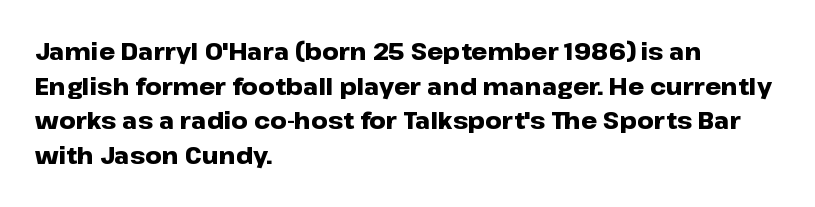
{"italic": "no", "bold": "yes", "underline": "no", "align": "left", "line_spacing": "normal", "line_spacing_ratio": 1.51, "letter_spacing": "normal", "letter_spacing_em": 0.0, "glyph_px": 23}
